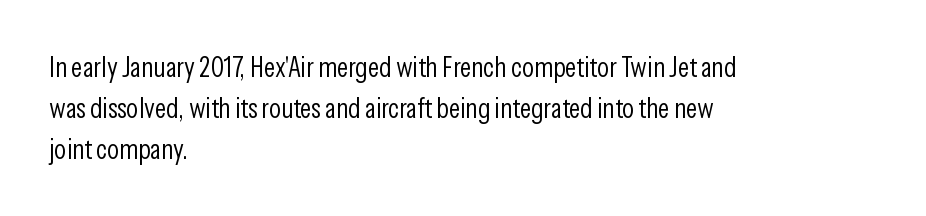
Quick note: interline space is typical. Is the type heavy? It reads as light-to-regular instead. The font family rendered here belongs to the sans-serif group. Descenders hang freely into open space.
